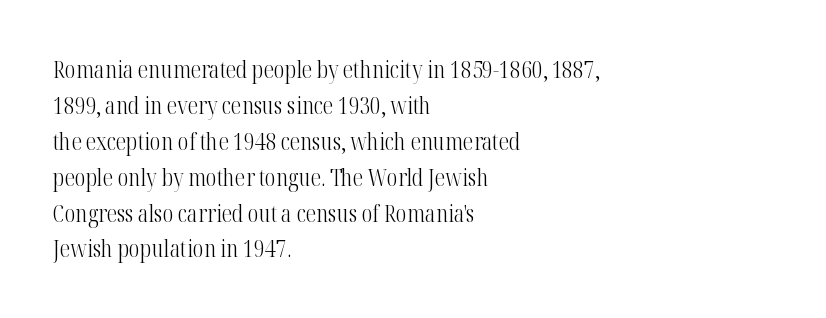
The image shows 23 px text type, upright; set left-aligned, normal line spacing (1.56x), normal letter spacing, not underlined.
